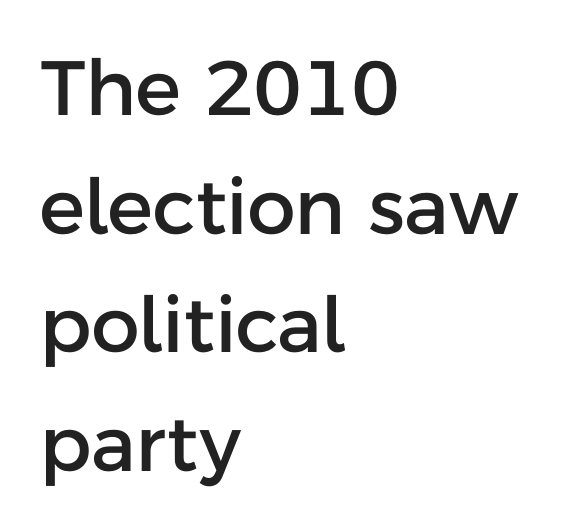
{"serif": "no", "italic": "no", "width": "normal", "stroke_contrast": "low", "x_height": "medium", "monospaced": "no", "underline": "no", "align": "left", "line_spacing": "normal", "line_spacing_ratio": 1.54, "letter_spacing": "normal", "letter_spacing_em": 0.0, "glyph_px": 77}
